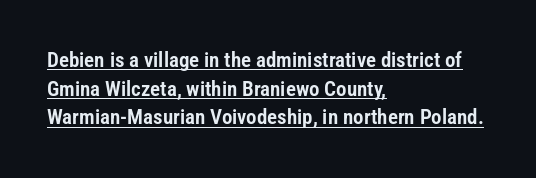
The image shows 21 px text type, upright; set left-aligned, normal line spacing (1.36x), normal letter spacing, underlined.
